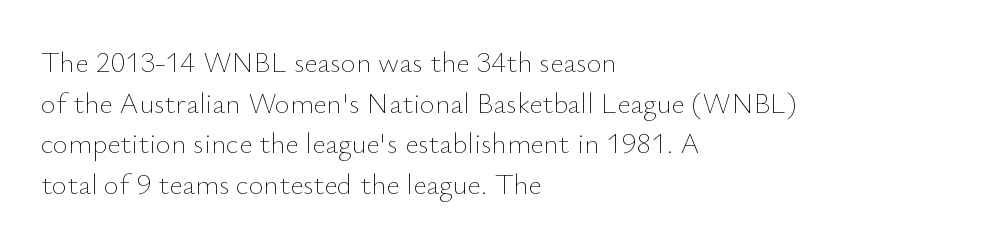
{"italic": "no", "bold": "no", "weight": "thin", "width": "normal", "stroke_contrast": "low", "x_height": "small", "monospaced": "no", "underline": "no", "align": "left", "line_spacing": "normal", "line_spacing_ratio": 1.4, "letter_spacing": "normal", "letter_spacing_em": 0.0, "glyph_px": 29}
